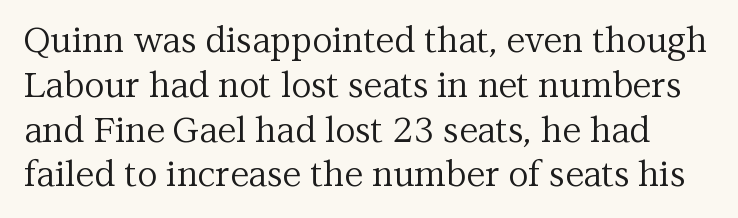
The image shows 35 px regular-weight serif type, upright; set normal line spacing (1.28x), normal letter spacing, not underlined; medium stroke contrast and a medium x-height.
